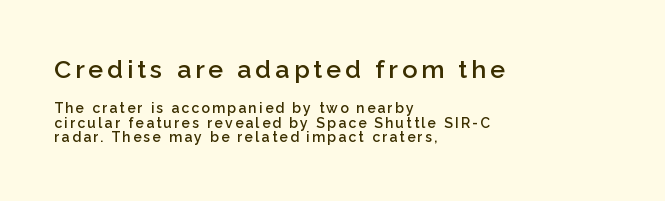
Q: Is the text bold? A: Semi-bold.
Q: Is the text italic (slanted)? A: No, it is upright.
Q: Is the text underlined? A: No.
Q: How is the paragraph aligned? A: Left-aligned.
Q: Is the spacing between lines tight, normal or loose? A: Tight.
Q: Which block of text is set in a larger size, the first (top) or the second (bottom)? A: The first (top) one.
